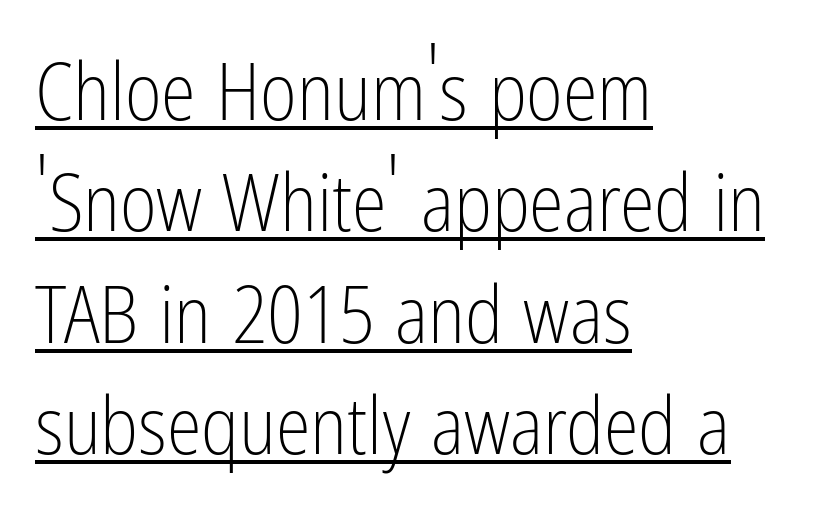
Q: Is the text bold? A: No.
Q: Is the text italic (slanted)? A: No, it is upright.
Q: Is the typeface a serif or a sans-serif typeface? A: Sans-serif.
Q: Is the text underlined? A: Yes.
Q: How is the paragraph aligned? A: Left-aligned.
Q: Is the spacing between letters normal or unusually wide? A: Normal.
Q: Is the spacing between lines tight, normal or loose? A: Normal.
Q: Width (condensed, normal, or wide)? A: Condensed.
Q: Stroke contrast? A: Low.
Q: x-height? A: Medium.
Q: Monospaced? A: No.
